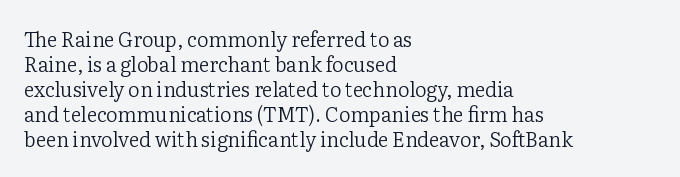
{"italic": "no", "bold": "no", "underline": "no", "align": "left", "line_spacing": "normal", "line_spacing_ratio": 1.25, "letter_spacing": "normal", "letter_spacing_em": 0.0, "glyph_px": 20}
